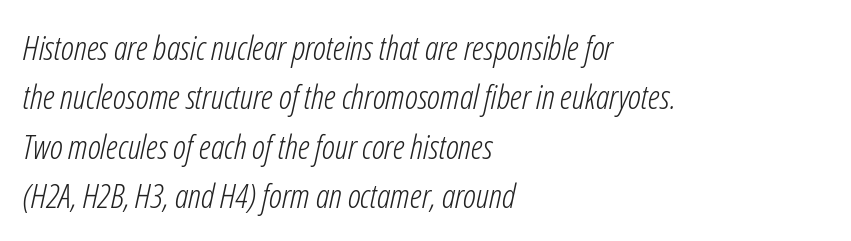
The image shows 34 px light, condensed type, italic (leaning right); set left-aligned, normal line spacing (1.45x), normal letter spacing, not underlined; low stroke contrast and a medium x-height.
